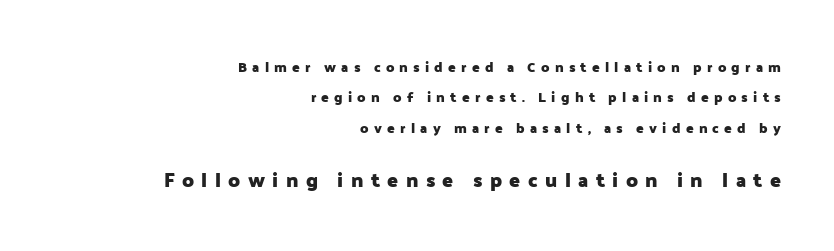
{"italic": "no", "bold": "yes", "underline": "no", "align": "right", "line_spacing": "loose", "line_spacing_ratio": 2.17, "letter_spacing": "wide", "letter_spacing_em": 0.37, "larger_block": "second", "size_ratio": 1.43, "glyph_px": 20}
